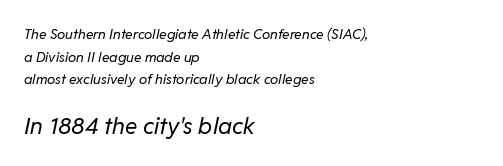
Q: Is the text bold? A: No.
Q: Is the text italic (slanted)? A: Yes, it leans right by about 11 degrees.
Q: Is the text underlined? A: No.
Q: How is the paragraph aligned? A: Left-aligned.
Q: Is the spacing between letters normal or unusually wide? A: Normal.
Q: Is the spacing between lines tight, normal or loose? A: Normal.
Q: Which block of text is set in a larger size, the first (top) or the second (bottom)? A: The second (bottom) one.
